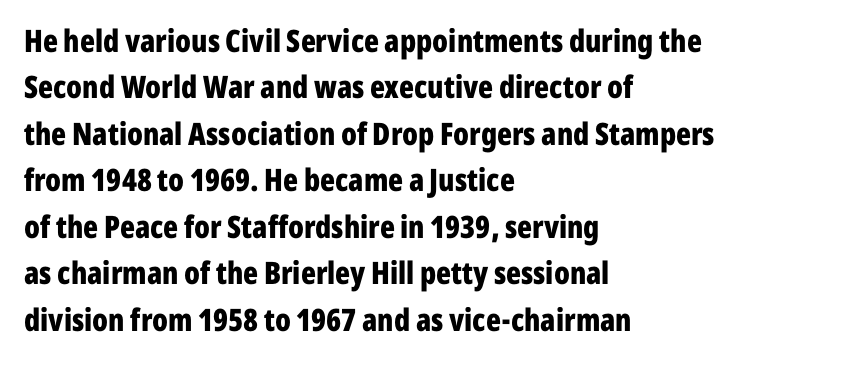
Q: Is the text bold? A: Yes.
Q: Is the text italic (slanted)? A: No, it is upright.
Q: Is the typeface a serif or a sans-serif typeface? A: Sans-serif.
Q: Is the text underlined? A: No.
Q: How is the paragraph aligned? A: Left-aligned.
Q: Is the spacing between letters normal or unusually wide? A: Normal.
Q: Is the spacing between lines tight, normal or loose? A: Normal.
Q: Width (condensed, normal, or wide)? A: Condensed.
Q: Stroke contrast? A: Low.
Q: x-height? A: Medium.
Q: Monospaced? A: No.
